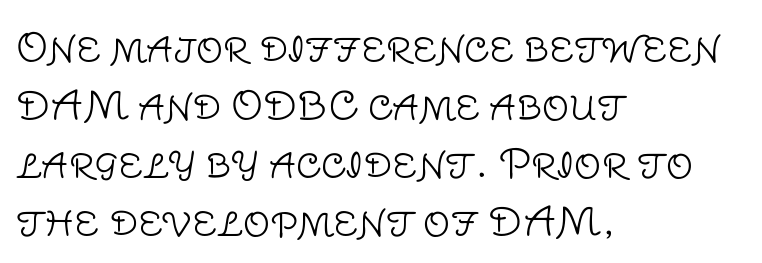
{"serif": "no", "bold": "no", "weight": "light", "width": "normal", "stroke_contrast": "low", "x_height": "large", "monospaced": "no", "underline": "no", "align": "left", "line_spacing": "normal", "line_spacing_ratio": 1.53, "letter_spacing": "normal", "letter_spacing_em": 0.0, "glyph_px": 38}
